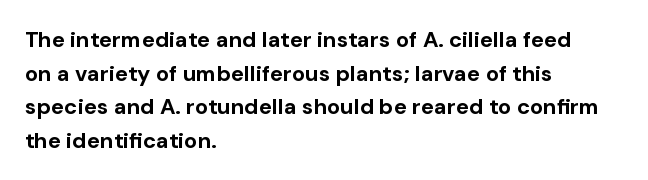
This sample is left-justified, so line endings fall wherever the words run out. Ascenders rise straight up at ninety degrees. Notice how descenders clear the ascenders below comfortably — that's standard leading. Is the type bold? Yes — the strokes are clearly thick and heavy.
